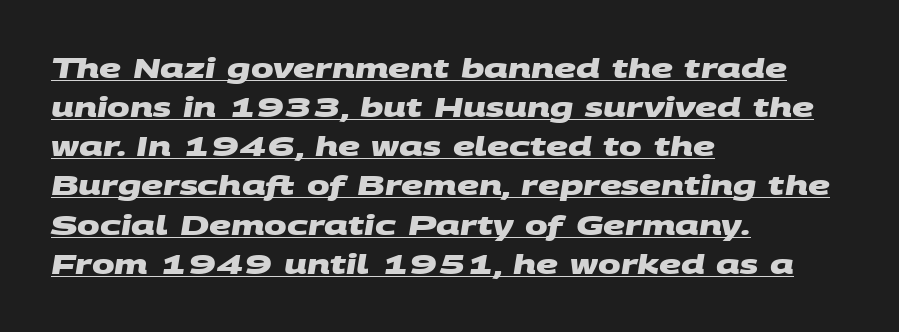
Tracking value appears to be zero — textbook default spacing. In terms of weight, the rendering is a true, heavy bold. Has an underline been added? It has. Leading: standard. Short and long lines alike share a common starting point at left.
